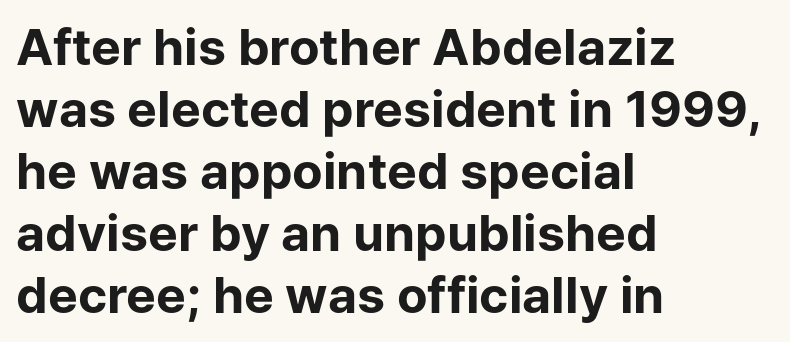
{"serif": "no", "italic": "no", "bold": "yes", "weight": "bold", "width": "normal", "stroke_contrast": "low", "x_height": "medium", "monospaced": "no", "underline": "no", "align": "left", "line_spacing_ratio": 1.24, "letter_spacing": "normal", "letter_spacing_em": 0.0, "glyph_px": 50}
